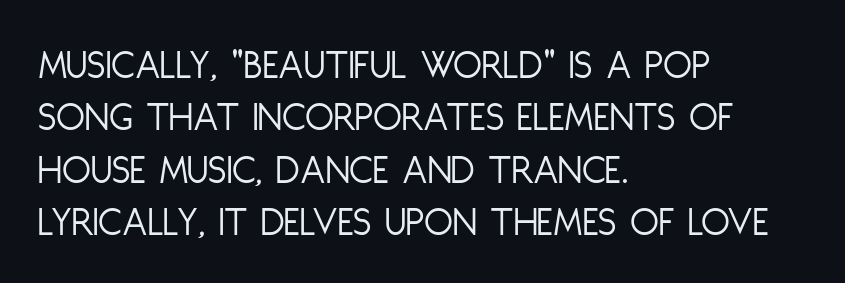
Here the glyphs are tracked normally, forming tight word shapes. Here the designer chose a conventional face with non-uniform glyph widths. Glance below the letters and you will spot only blank space. The characters are drawn with everyday or finer stroke widths. It's the straight-up-and-down kind of type.
